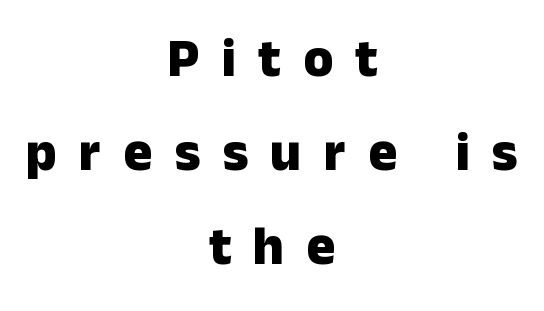
{"serif": "no", "italic": "no", "bold": "yes", "weight": "heavy", "width": "normal", "stroke_contrast": "low", "x_height": "medium", "monospaced": "no", "underline": "no", "align": "center", "line_spacing_ratio": 1.74, "letter_spacing": "wide", "letter_spacing_em": 0.41, "glyph_px": 54}
